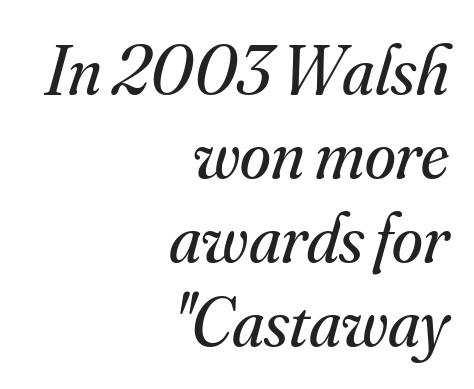
The image shows 70 px regular-weight serif type, italic (leaning right); set right-aligned, line spacing 1.2x, normal letter spacing, not underlined; medium stroke contrast and a small x-height.
